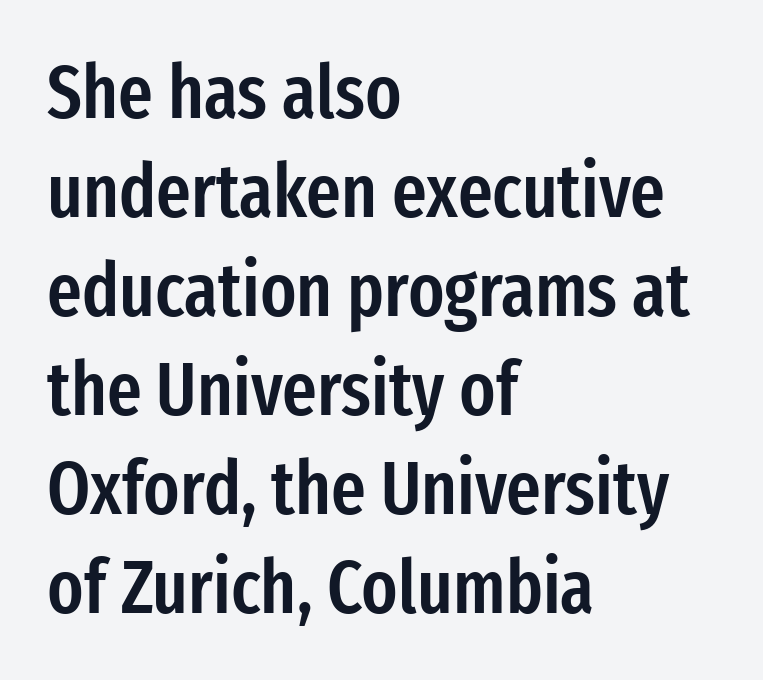
{"serif": "no", "italic": "no", "bold": "semi", "weight": "semibold", "width": "condensed", "stroke_contrast": "low", "x_height": "medium", "monospaced": "no", "underline": "no", "align": "left", "line_spacing": "normal", "line_spacing_ratio": 1.32, "letter_spacing": "normal", "letter_spacing_em": 0.0, "glyph_px": 75}
